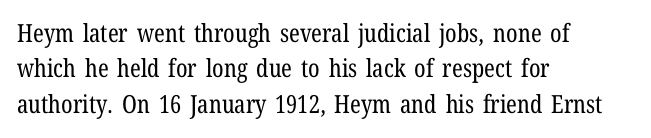
{"italic": "no", "bold": "no", "underline": "no", "align": "left", "line_spacing": "normal", "line_spacing_ratio": 1.42, "letter_spacing": "normal", "letter_spacing_em": 0.0, "glyph_px": 25}
